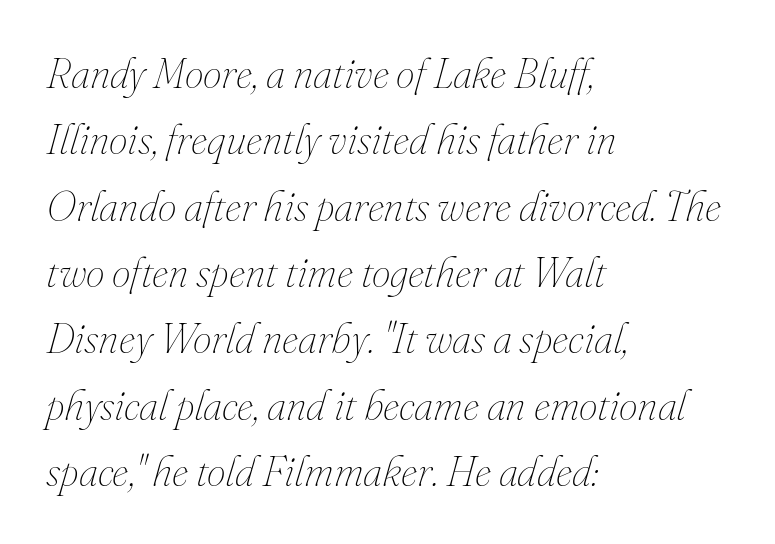
Q: Is the text bold? A: No.
Q: Is the text italic (slanted)? A: Yes, it leans right by about 16 degrees.
Q: Is the text underlined? A: No.
Q: How is the paragraph aligned? A: Left-aligned.
Q: Is the spacing between letters normal or unusually wide? A: Normal.
Q: Is the spacing between lines tight, normal or loose? A: Normal.
Q: Width (condensed, normal, or wide)? A: Normal.
Q: Stroke contrast? A: Medium.
Q: x-height? A: Small.
Q: Monospaced? A: No.
